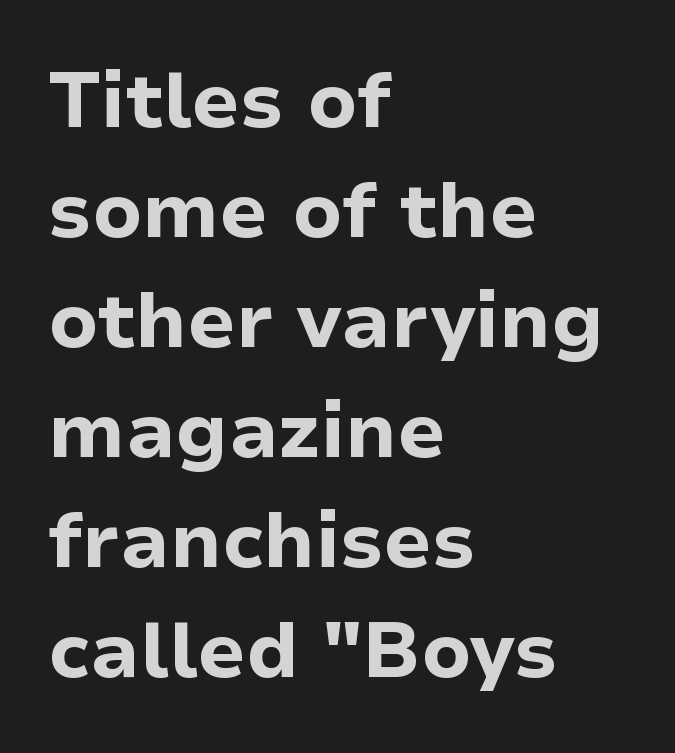
Q: Is the text bold? A: Yes.
Q: Is the text italic (slanted)? A: No, it is upright.
Q: Is the typeface a serif or a sans-serif typeface? A: Sans-serif.
Q: Is the text underlined? A: No.
Q: How is the paragraph aligned? A: Left-aligned.
Q: Is the spacing between letters normal or unusually wide? A: Normal.
Q: Is the spacing between lines tight, normal or loose? A: Normal.
Q: Width (condensed, normal, or wide)? A: Normal.
Q: Stroke contrast? A: Low.
Q: x-height? A: Medium.
Q: Monospaced? A: No.
